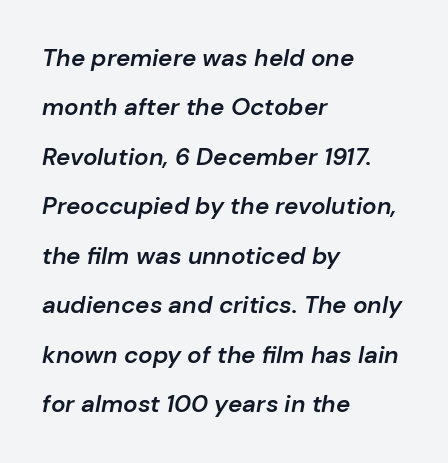
The lines are quadded left. Slanted lettering throughout. The passage shown has conventional tracking throughout. What weight is shown? A semibold, between regular and bold. The string is rendered with underlining switched off. Notice the wide empty band between every row — that's loose leading.
